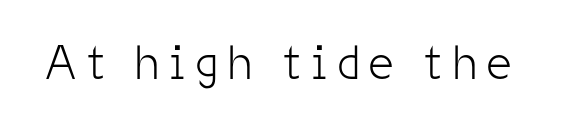
Q: Is the text bold? A: No.
Q: Is the text italic (slanted)? A: No, it is upright.
Q: Is the typeface a serif or a sans-serif typeface? A: Sans-serif.
Q: Is the text underlined? A: No.
Q: Is the spacing between letters normal or unusually wide? A: Unusually wide.
Q: Width (condensed, normal, or wide)? A: Condensed.
Q: Stroke contrast? A: Low.
Q: x-height? A: Medium.
Q: Monospaced? A: No.
